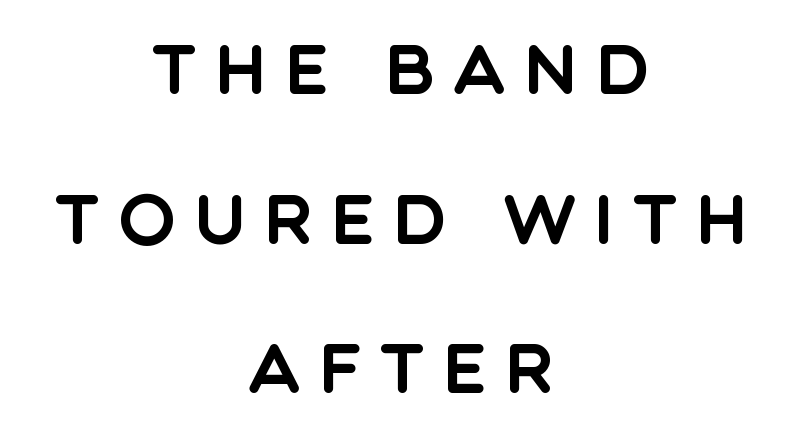
The image shows 68 px sans-serif type, upright; set centered, loose line spacing (2.2x), unusually wide letter spacing (+0.27 em), not underlined; a large x-height.
